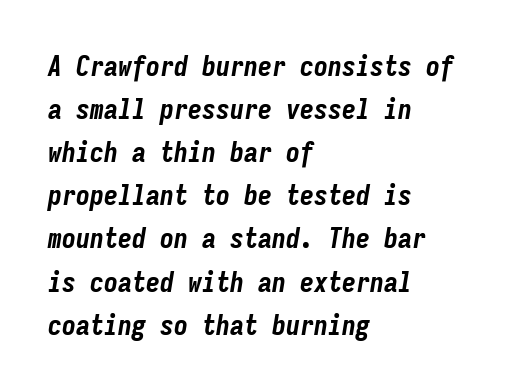
{"italic": "yes", "lean": "right", "slant_degrees": 9, "bold": "yes", "weight": "bold", "width": "condensed", "stroke_contrast": "low", "x_height": "medium", "monospaced": "yes", "underline": "no", "align": "left", "line_spacing": "normal", "line_spacing_ratio": 1.54, "letter_spacing": "normal", "letter_spacing_em": 0.0, "glyph_px": 28}
